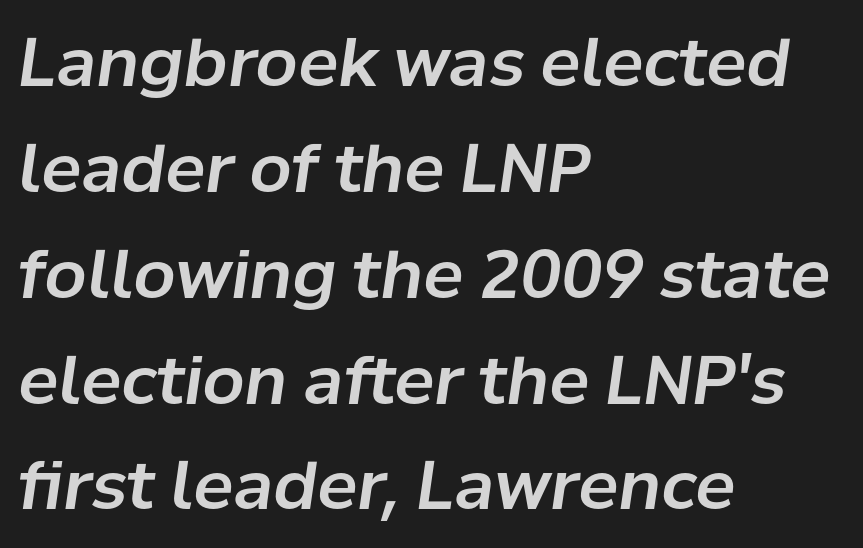
The image shows 67 px text type, italic (leaning right); set left-aligned, normal line spacing (1.58x), normal letter spacing, not underlined; low stroke contrast and a medium x-height.
